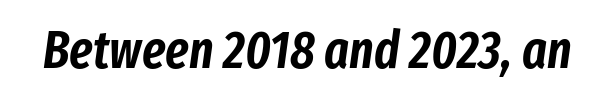
Q: Is the text italic (slanted)? A: Yes, it leans right by about 8 degrees.
Q: Is the text underlined? A: No.
Q: Is the spacing between letters normal or unusually wide? A: Normal.
Q: Width (condensed, normal, or wide)? A: Condensed.
Q: Stroke contrast? A: Low.
Q: x-height? A: Medium.
Q: Monospaced? A: No.
